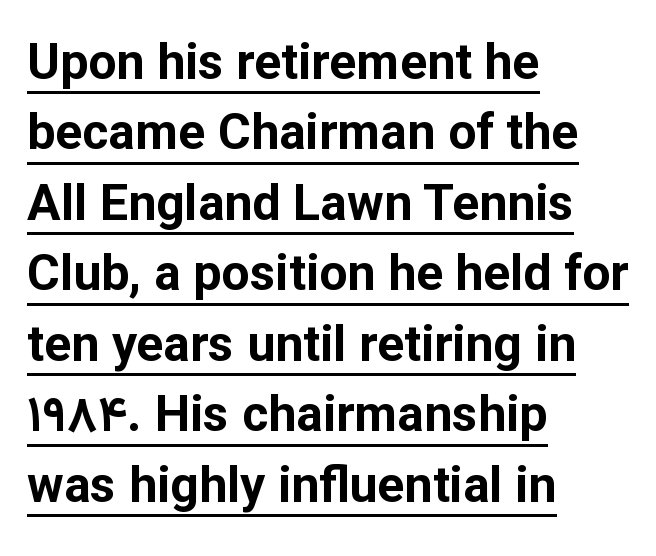
Q: Is the text bold? A: Yes.
Q: Is the text italic (slanted)? A: No, it is upright.
Q: Is the typeface a serif or a sans-serif typeface? A: Sans-serif.
Q: Is the text underlined? A: Yes.
Q: How is the paragraph aligned? A: Left-aligned.
Q: Is the spacing between letters normal or unusually wide? A: Normal.
Q: Is the spacing between lines tight, normal or loose? A: Normal.
Q: Width (condensed, normal, or wide)? A: Normal.
Q: Stroke contrast? A: Low.
Q: x-height? A: Medium.
Q: Monospaced? A: No.
